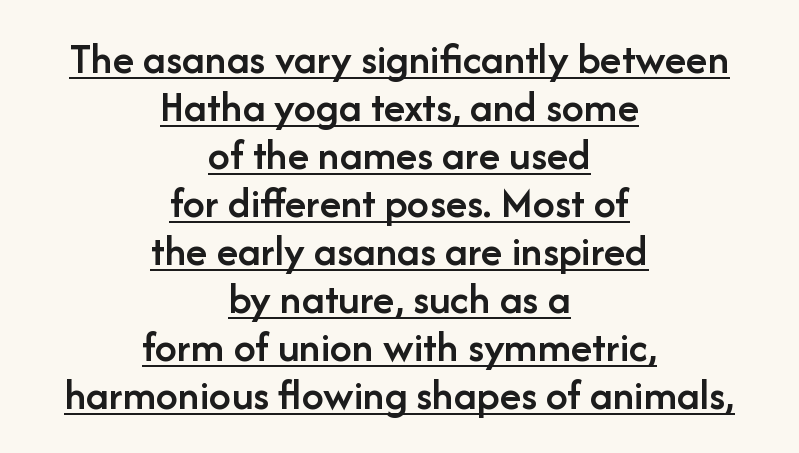
Alignment: centered. A typesetter would call this proportional, since set widths differ per character. The font's upright variant was chosen for this text. These lines huddle together more closely than default settings would place them. Letterform terminals end flat and unadorned throughout the passage.
